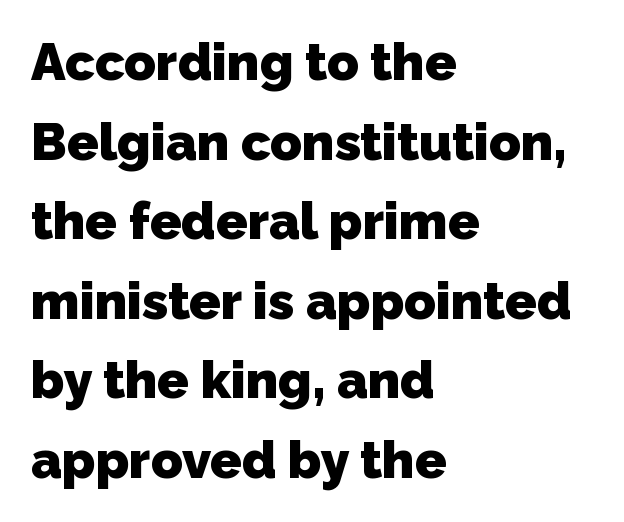
Q: Is the text bold? A: Yes.
Q: Is the typeface a serif or a sans-serif typeface? A: Sans-serif.
Q: Is the text underlined? A: No.
Q: How is the paragraph aligned? A: Left-aligned.
Q: Is the spacing between letters normal or unusually wide? A: Normal.
Q: Is the spacing between lines tight, normal or loose? A: Normal.
Q: Width (condensed, normal, or wide)? A: Normal.
Q: Stroke contrast? A: Low.
Q: x-height? A: Medium.
Q: Monospaced? A: No.
